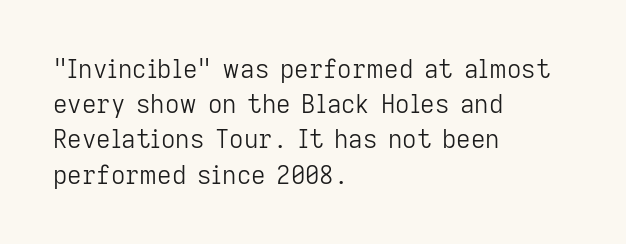
The image shows 25 px text type, upright; set left-aligned, normal line spacing (1.41x), normal letter spacing, not underlined.
